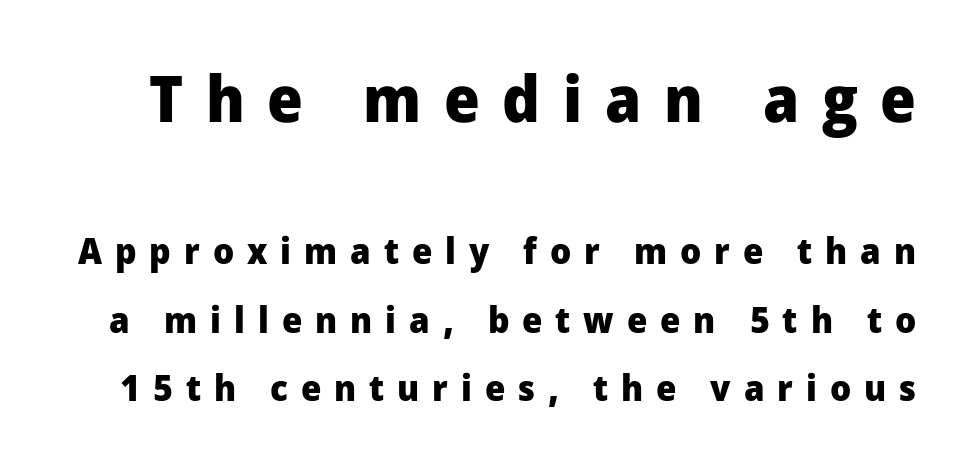
Ascenders rise straight up at ninety degrees. Check under the words: just untouched page. The face used here is rendered with a markedly widened letterfit. The type family on display is of the sans-serif kind. The upper block of text is set noticeably larger than the block beneath it.
